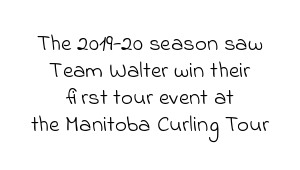
{"bold": "no", "underline": "no", "align": "center", "line_spacing_ratio": 1.17, "letter_spacing": "normal", "letter_spacing_em": 0.0, "glyph_px": 23}
